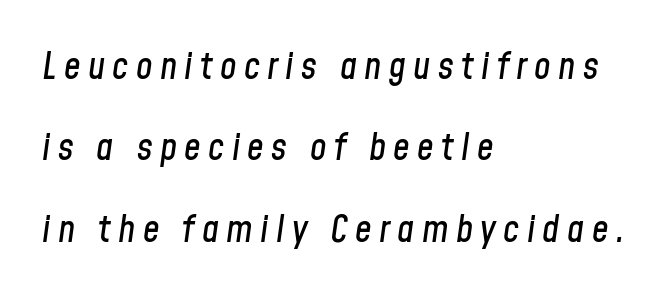
The image shows 37 px condensed type, italic (leaning right); set left-aligned, loose line spacing (2.2x), unusually wide letter spacing (+0.2 em), not underlined; low stroke contrast and a medium x-height.
